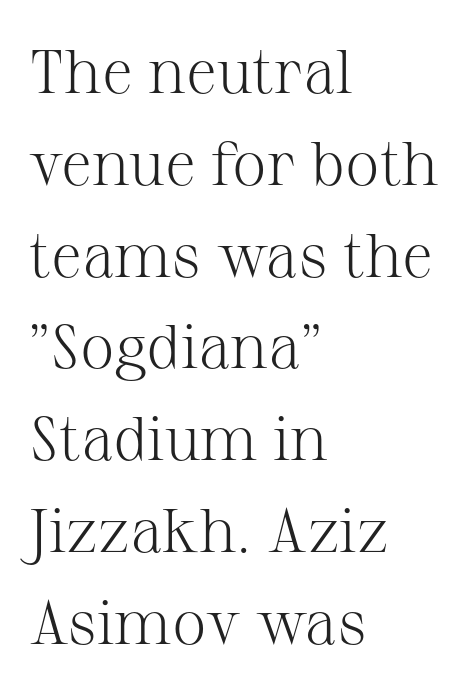
The image shows 62 px light serif type, upright; set left-aligned, normal line spacing (1.48x), normal letter spacing, not underlined; medium stroke contrast and a medium x-height.
